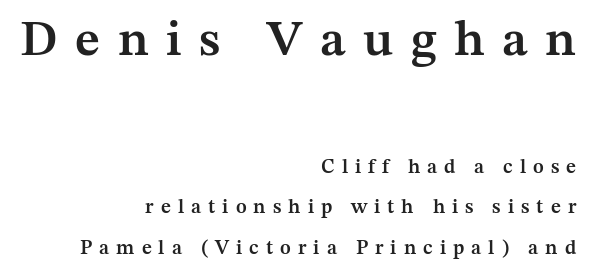
Q: Is the text bold? A: Semi-bold.
Q: Is the text italic (slanted)? A: No, it is upright.
Q: Is the typeface a serif or a sans-serif typeface? A: Serif.
Q: Is the text underlined? A: No.
Q: How is the paragraph aligned? A: Right-aligned.
Q: Is the spacing between letters normal or unusually wide? A: Unusually wide.
Q: Is the spacing between lines tight, normal or loose? A: Loose.
Q: Which block of text is set in a larger size, the first (top) or the second (bottom)? A: The first (top) one.
Q: Width (condensed, normal, or wide)? A: Normal.
Q: Stroke contrast? A: Medium.
Q: x-height? A: Medium.
Q: Monospaced? A: No.
